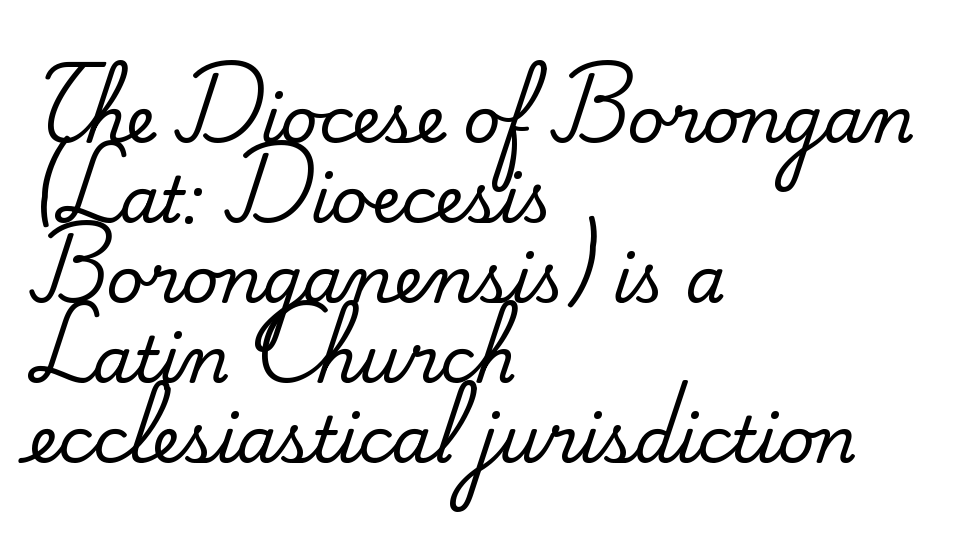
The lines sit at an ordinary, default distance from one another. Is this a fixed-width face? No — the glyphs have proportional, varying widths. The rendering anchors every line to the left-hand side. In terms of letterform style, serifs are clearly present.
